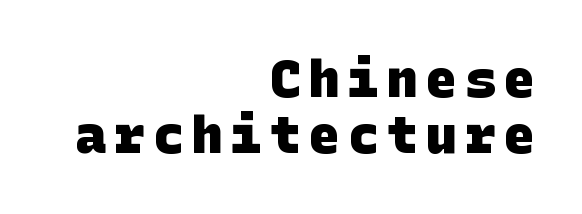
Q: Is the text bold? A: Yes.
Q: Is the typeface a serif or a sans-serif typeface? A: Sans-serif.
Q: Is the text underlined? A: No.
Q: How is the paragraph aligned? A: Right-aligned.
Q: Is the spacing between lines tight, normal or loose? A: Tight.
Q: Width (condensed, normal, or wide)? A: Normal.
Q: Stroke contrast? A: Low.
Q: x-height? A: Large.
